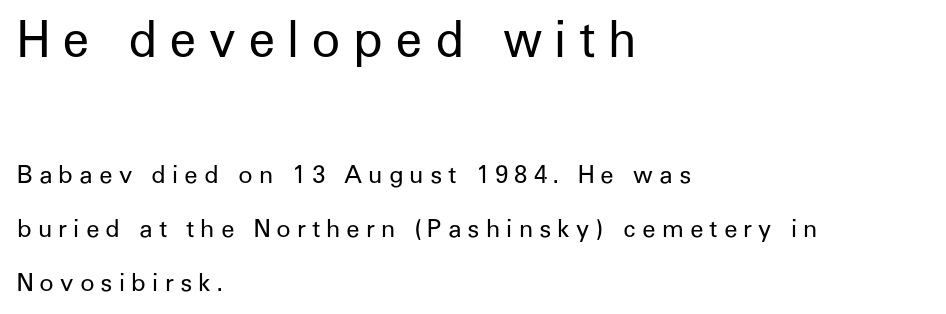
The image shows 48 px regular-weight sans-serif type, upright; set left-aligned, loose line spacing (2.25x), unusually wide letter spacing (+0.25 em), not underlined; the first (top) block is 2.0x larger; low stroke contrast and a medium x-height.
